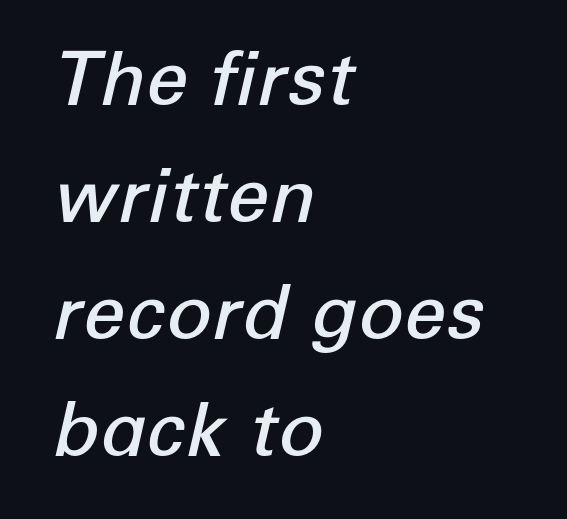
{"italic": "yes", "lean": "right", "slant_degrees": 12, "bold": "semi", "weight": "semibold", "width": "normal", "stroke_contrast": "low", "x_height": "medium", "monospaced": "no", "underline": "no", "align": "left", "line_spacing": "normal", "line_spacing_ratio": 1.56, "letter_spacing": "normal", "letter_spacing_em": 0.0, "glyph_px": 75}
